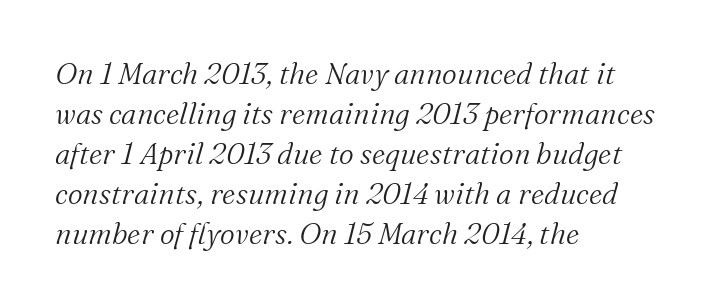
Q: Is the text bold? A: No.
Q: Is the text italic (slanted)? A: Yes, it leans right by about 16 degrees.
Q: Is the typeface a serif or a sans-serif typeface? A: Serif.
Q: Is the text underlined? A: No.
Q: How is the paragraph aligned? A: Left-aligned.
Q: Is the spacing between letters normal or unusually wide? A: Normal.
Q: Is the spacing between lines tight, normal or loose? A: Normal.
Q: Width (condensed, normal, or wide)? A: Normal.
Q: Stroke contrast? A: Medium.
Q: x-height? A: Medium.
Q: Monospaced? A: No.
